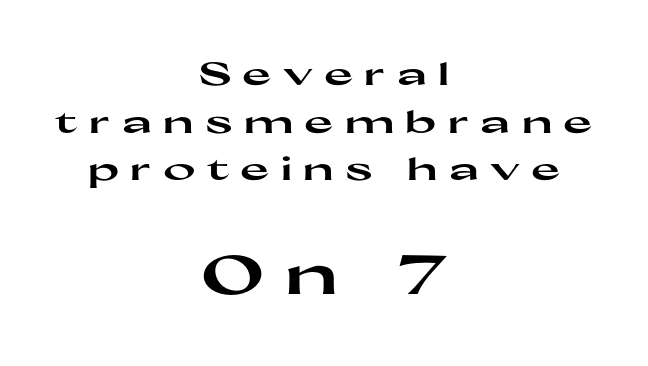
Each new line begins a customary step beneath the previous one. Check under the words: just untouched page. A typesetter would mark this as roman, not italic. Typeset on center — no edge is straight. The rendering uses a bold face; every stroke is thick and dark.
